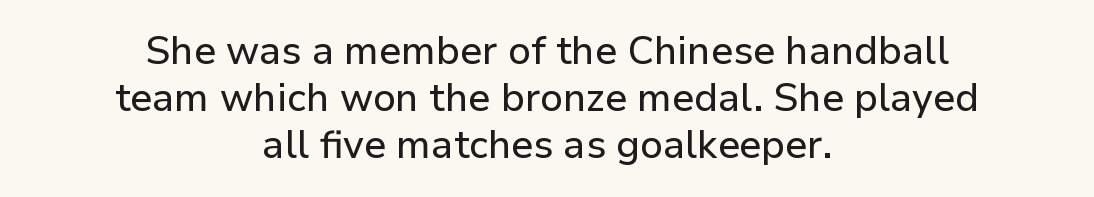
Q: Is the text italic (slanted)? A: No, it is upright.
Q: Is the typeface a serif or a sans-serif typeface? A: Sans-serif.
Q: Is the text underlined? A: No.
Q: How is the paragraph aligned? A: Centered.
Q: Is the spacing between letters normal or unusually wide? A: Normal.
Q: Width (condensed, normal, or wide)? A: Normal.
Q: Stroke contrast? A: Low.
Q: x-height? A: Medium.
Q: Monospaced? A: No.
